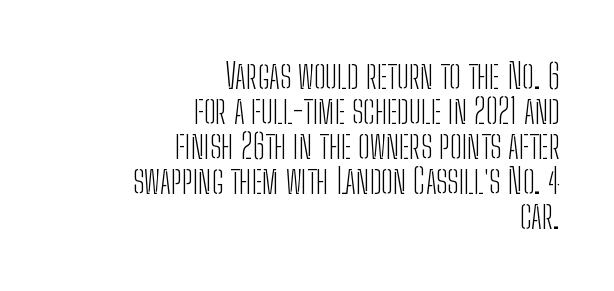
Q: Is the text bold? A: No.
Q: Is the text italic (slanted)? A: No, it is upright.
Q: Is the typeface a serif or a sans-serif typeface? A: Sans-serif.
Q: Is the text underlined? A: No.
Q: How is the paragraph aligned? A: Right-aligned.
Q: Is the spacing between letters normal or unusually wide? A: Normal.
Q: Is the spacing between lines tight, normal or loose? A: Tight.
Q: Width (condensed, normal, or wide)? A: Condensed.
Q: Stroke contrast? A: Low.
Q: x-height? A: Medium.
Q: Monospaced? A: No.
